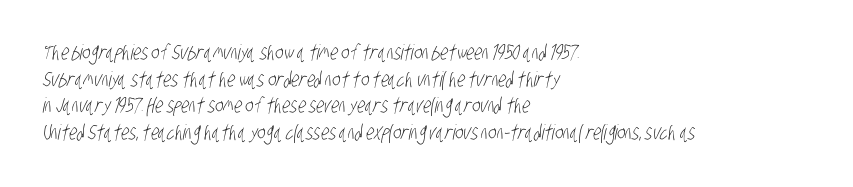
Q: Is the text bold? A: No.
Q: Is the text underlined? A: No.
Q: How is the paragraph aligned? A: Left-aligned.
Q: Is the spacing between letters normal or unusually wide? A: Normal.
Q: Is the spacing between lines tight, normal or loose? A: Normal.
